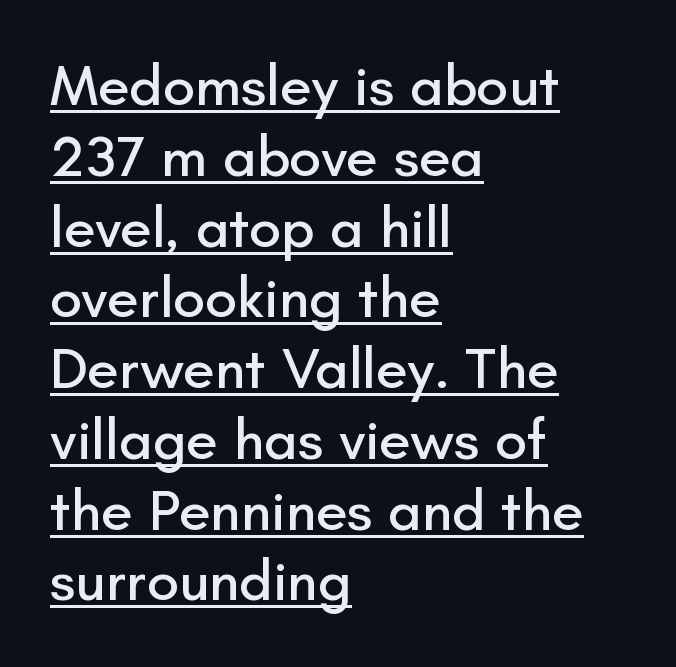
{"serif": "no", "italic": "no", "width": "normal", "stroke_contrast": "low", "x_height": "small", "monospaced": "no", "underline": "yes", "align": "left", "line_spacing_ratio": 1.22, "letter_spacing": "normal", "letter_spacing_em": 0.0, "glyph_px": 58}
